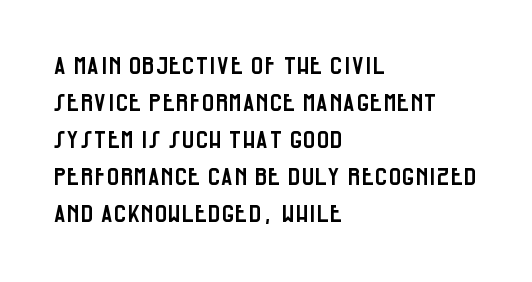
The image shows 24 px text type, upright; set left-aligned, normal line spacing (1.54x), normal letter spacing, not underlined.
